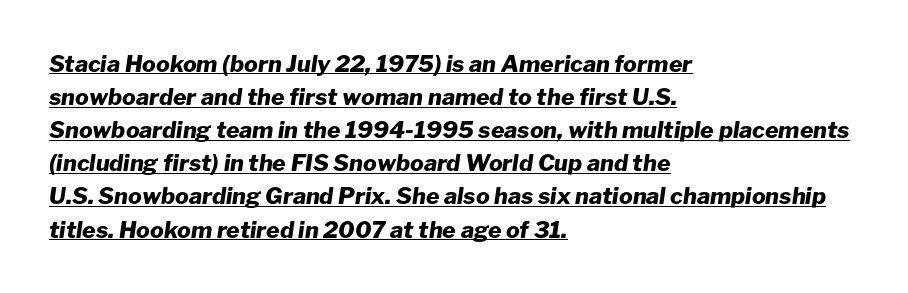
{"italic": "yes", "lean": "right", "slant_degrees": 8, "bold": "yes", "underline": "yes", "align": "left", "line_spacing": "normal", "line_spacing_ratio": 1.44, "letter_spacing": "normal", "letter_spacing_em": 0.0, "glyph_px": 23}
